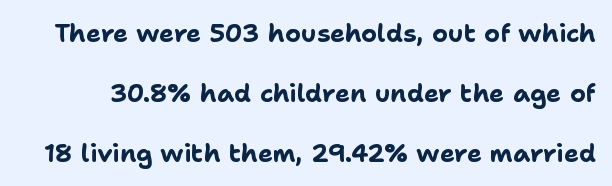
Q: Is the text bold? A: Yes.
Q: Is the text italic (slanted)? A: No, it is upright.
Q: Is the text underlined? A: No.
Q: Is the spacing between letters normal or unusually wide? A: Normal.
Q: Is the spacing between lines tight, normal or loose? A: Loose.
